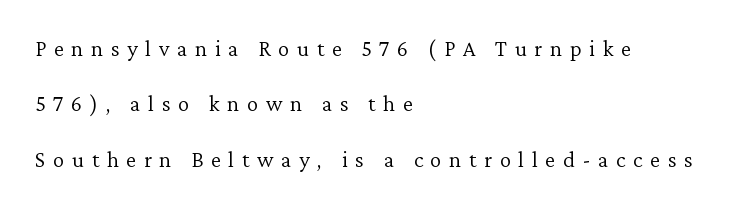
Q: Is the text bold? A: No.
Q: Is the text italic (slanted)? A: No, it is upright.
Q: Is the text underlined? A: No.
Q: How is the paragraph aligned? A: Left-aligned.
Q: Is the spacing between letters normal or unusually wide? A: Unusually wide.
Q: Is the spacing between lines tight, normal or loose? A: Loose.
